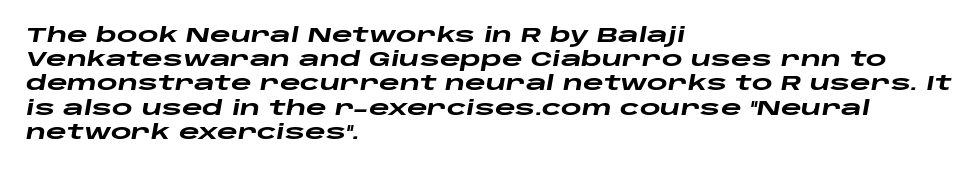
{"italic": "yes", "lean": "right", "slant_degrees": 10, "bold": "yes", "underline": "no", "align": "left", "line_spacing_ratio": 1.21, "letter_spacing": "normal", "letter_spacing_em": 0.0, "glyph_px": 20}
